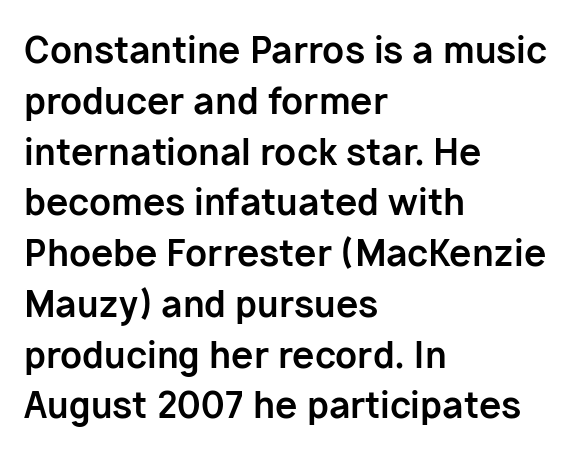
Look at the bottom of the vertical strokes: they stop flat, with no serifs. Rendered with straight, roman letterforms. The gap between lines stays unmarked. What weight is shown? A full bold with thick strokes. Summary of vertical rhythm: regular, with standard interline spacing. Spacing verdict: proportional, widths tailored to each character.
